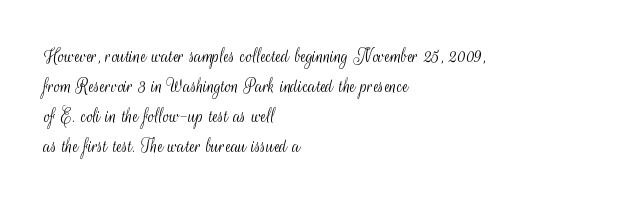
Q: Is the text bold? A: No.
Q: Is the text italic (slanted)? A: Yes.
Q: Is the text underlined? A: No.
Q: How is the paragraph aligned? A: Left-aligned.
Q: Is the spacing between letters normal or unusually wide? A: Normal.
Q: Is the spacing between lines tight, normal or loose? A: Normal.
